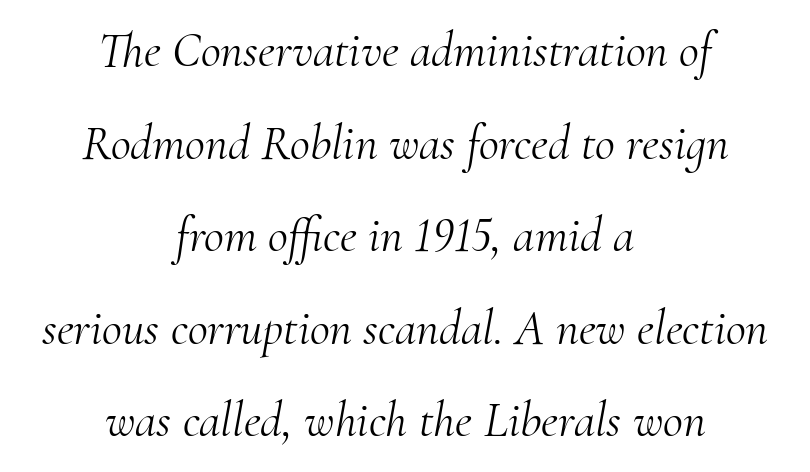
A bare baseline throughout the passage. The gaps between neighbouring characters are ordinary and unremarkable. These lines are rendered in a variable-pitch font. Think standard paragraph weight, or any step lighter than that. Which margin do the lines hug? Neither — every line sits in the middle.
